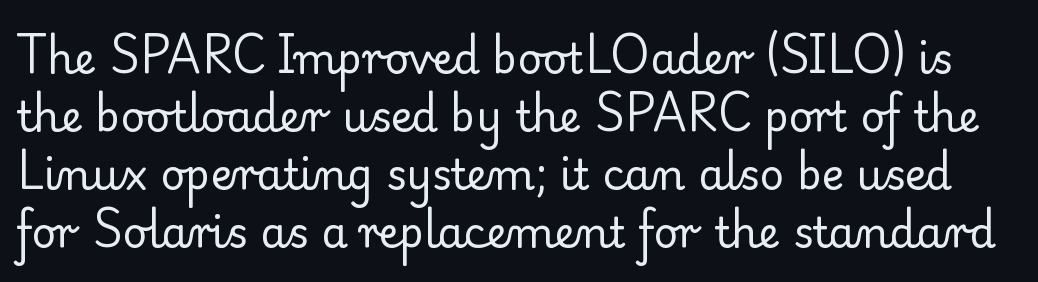
Evenly set lines give the paragraph a standard silhouette. Glyph-to-glyph distance matches everyday printed text. No italicization has been applied; the sample stays upright. The specimen omits any rule beneath the text block's lines. Weight: regular or lighter. This sample uses a serif face.
